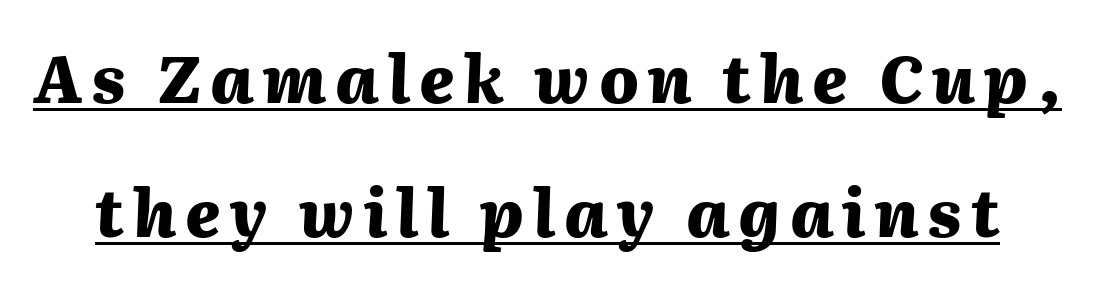
{"italic": "yes", "lean": "right", "slant_degrees": 2, "bold": "yes", "weight": "heavy", "width": "normal", "stroke_contrast": "medium", "x_height": "medium", "monospaced": "no", "underline": "yes", "line_spacing": "loose", "line_spacing_ratio": 2.06, "glyph_px": 65}
